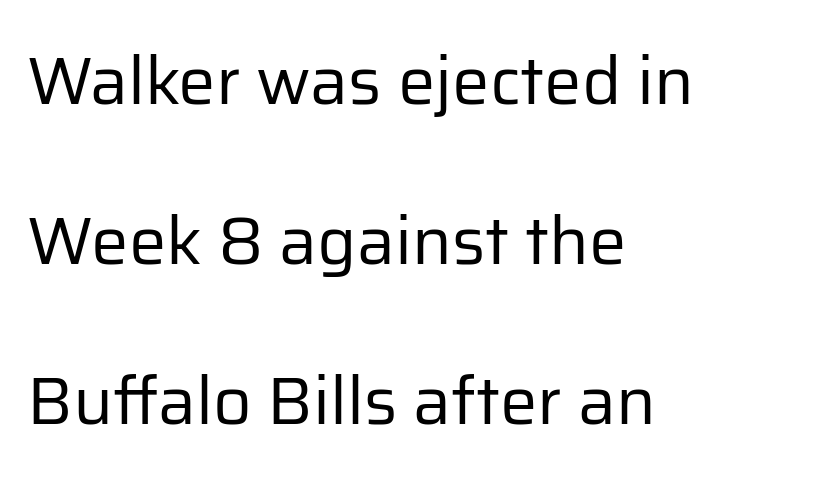
Q: Is the text bold? A: No.
Q: Is the text italic (slanted)? A: No, it is upright.
Q: Is the typeface a serif or a sans-serif typeface? A: Sans-serif.
Q: Is the text underlined? A: No.
Q: How is the paragraph aligned? A: Left-aligned.
Q: Is the spacing between letters normal or unusually wide? A: Normal.
Q: Is the spacing between lines tight, normal or loose? A: Loose.
Q: Width (condensed, normal, or wide)? A: Normal.
Q: Stroke contrast? A: Low.
Q: x-height? A: Medium.
Q: Monospaced? A: No.
